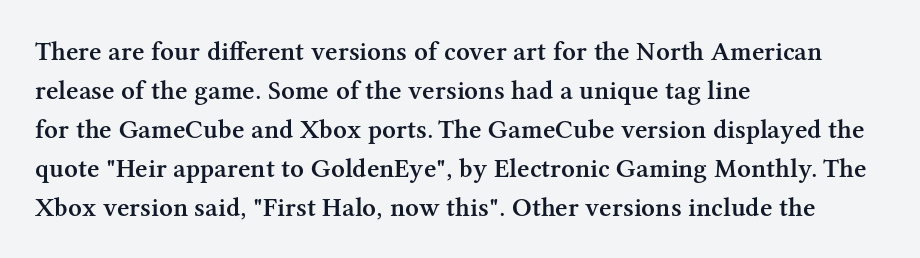
The image shows 27 px text type, upright; set left-aligned, normal line spacing (1.44x), normal letter spacing, not underlined.
